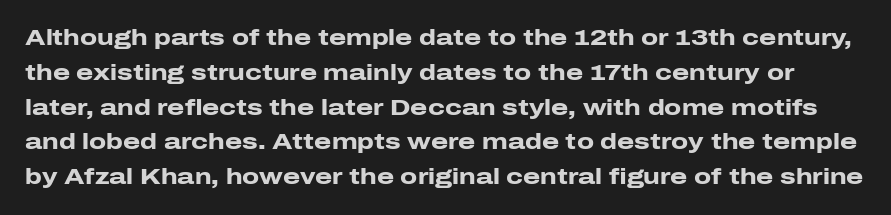
Evenly set lines give the paragraph a standard silhouette. Just letters on the line, the space beneath them empty. What weight is shown? A full bold with thick strokes. How are the letters spaced? Ordinarily, with no added tracking.
